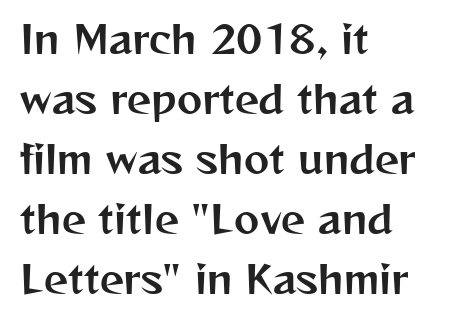
These lines were composed using upright roman letters. Examine the stroke ends and you'll find no serifs. Does extra space separate the letters? No, they use regular spacing. Regarding leading, the lines here are spaced in the standard way.
